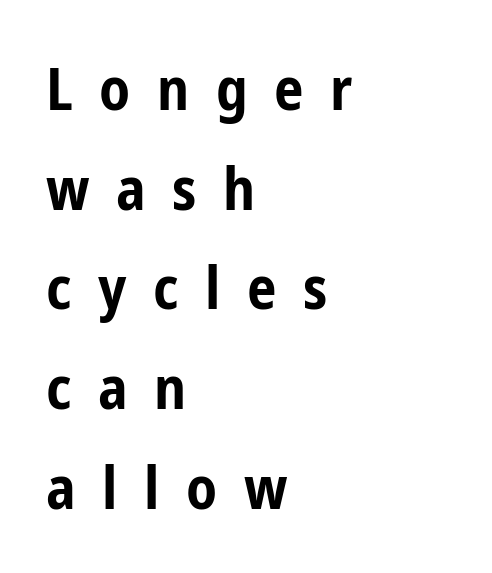
The image shows 59 px bold, condensed sans-serif type, upright; set left-aligned, normal line spacing (1.69x), unusually wide letter spacing (+0.45 em), not underlined; low stroke contrast and a medium x-height.
